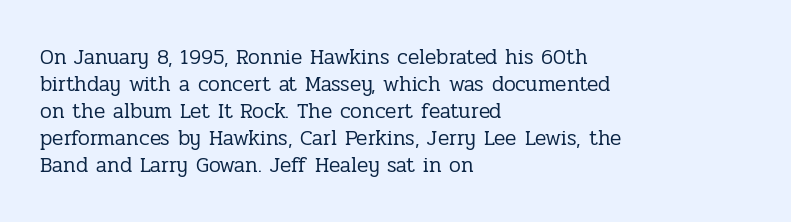
The image shows 21 px text type, upright; set left-aligned, normal line spacing (1.28x), normal letter spacing, not underlined.
